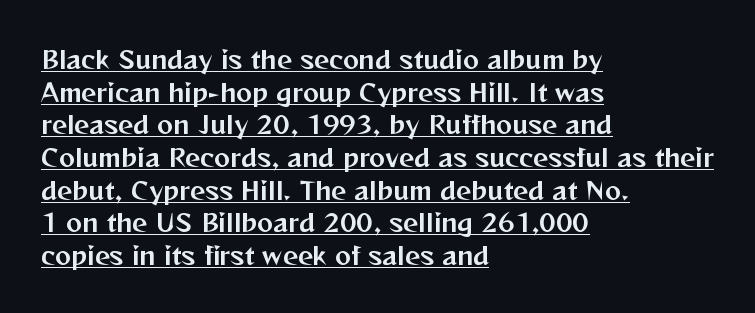
The image shows 24 px text type, upright; set left-aligned, normal line spacing (1.36x), normal letter spacing, underlined.
